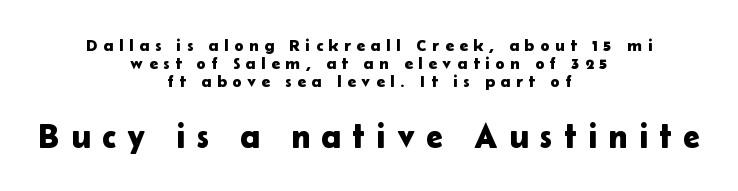
{"serif": "no", "italic": "no", "width": "normal", "stroke_contrast": "low", "x_height": "medium", "monospaced": "no", "underline": "no", "align": "center", "line_spacing": "tight", "line_spacing_ratio": 1.06, "letter_spacing": "wide", "letter_spacing_em": 0.33, "larger_block": "second", "size_ratio": 2.0, "glyph_px": 34}
